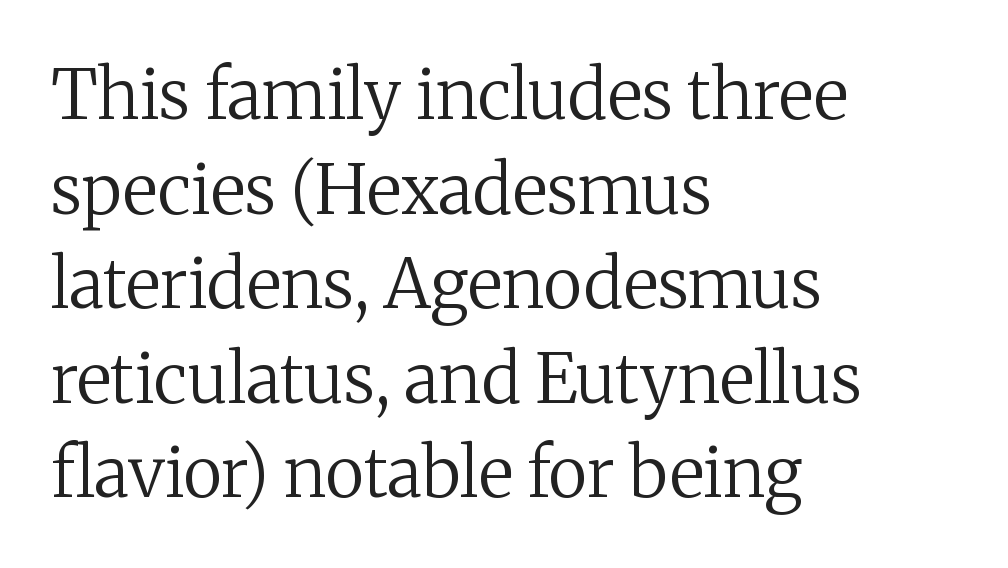
Is the stroke heavy? The answer is a plain regular-or-lighter. Each line starts at the same left margin while the right side varies. Letters rest on an invisible, unmarked baseline. In terms of posture, this sample is upright. Are there feet on the stems? There are — it's a serif. Inter-character spacing is left at the font's built-in metrics.
